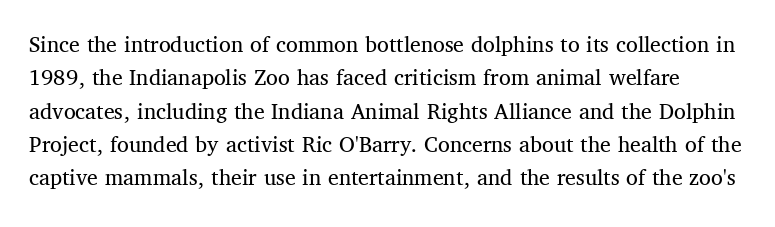
{"italic": "no", "bold": "no", "underline": "no", "line_spacing": "normal", "line_spacing_ratio": 1.39, "letter_spacing": "normal", "letter_spacing_em": 0.0, "glyph_px": 24}
